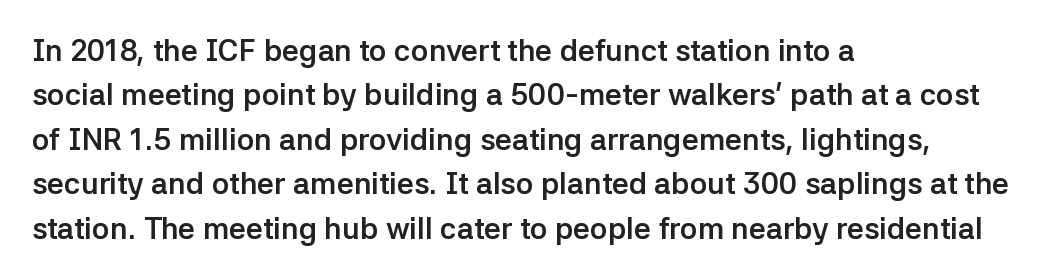
Is the block centered? No — it sits flush against the left margin. No italicization has been applied; the sample stays upright. Regarding serifs, this sample does without them. The passage shown is not underscored anywhere. No extra tracking has been applied to these lines. Typesetter's note: full bold, strokes at maximum text heaviness.
